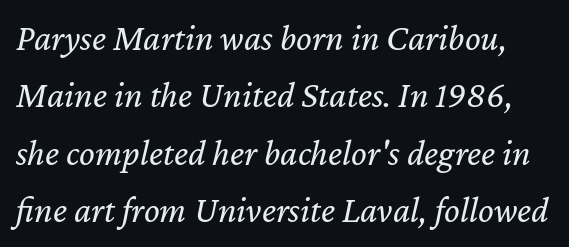
The image shows 37 px regular-weight type, italic (leaning right); set normal line spacing (1.55x), normal letter spacing, not underlined; low stroke contrast and a medium x-height.
